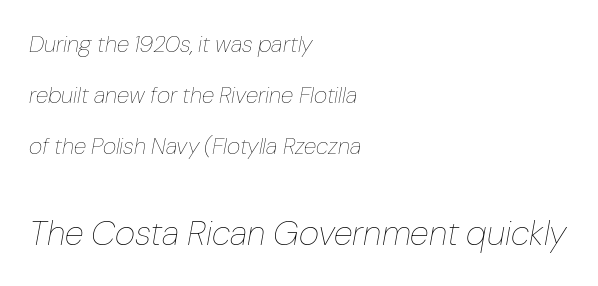
Q: Is the text bold? A: No.
Q: Is the text italic (slanted)? A: Yes, it leans right by about 10 degrees.
Q: Is the text underlined? A: No.
Q: How is the paragraph aligned? A: Left-aligned.
Q: Is the spacing between letters normal or unusually wide? A: Normal.
Q: Is the spacing between lines tight, normal or loose? A: Loose.
Q: Which block of text is set in a larger size, the first (top) or the second (bottom)? A: The second (bottom) one.
Q: Width (condensed, normal, or wide)? A: Normal.
Q: Stroke contrast? A: Low.
Q: x-height? A: Medium.
Q: Monospaced? A: No.
